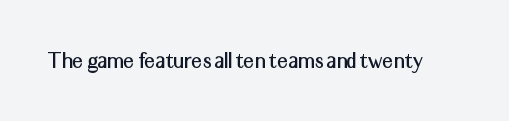
Observe the ordinary spacing: letters are neighbours, not strangers. Underline: absent. Rendered with straight, roman letterforms.
